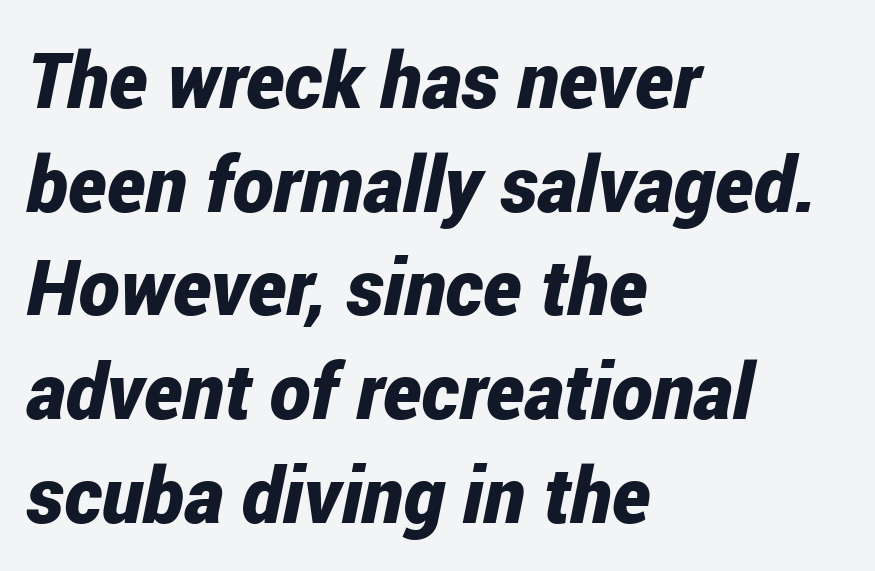
Q: Is the text bold? A: Yes.
Q: Is the text italic (slanted)? A: Yes, it leans right by about 12 degrees.
Q: Is the text underlined? A: No.
Q: How is the paragraph aligned? A: Left-aligned.
Q: Is the spacing between letters normal or unusually wide? A: Normal.
Q: Is the spacing between lines tight, normal or loose? A: Normal.
Q: Width (condensed, normal, or wide)? A: Condensed.
Q: Stroke contrast? A: Low.
Q: x-height? A: Medium.
Q: Monospaced? A: No.
